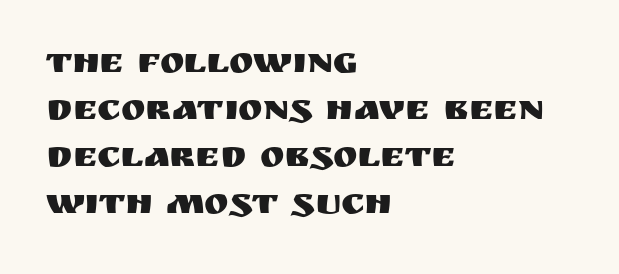
Any mark beneath the type? The region is blank. Rows of type keep a routine distance in the vertical direction. This sample uses plain, unmodified letter spacing. The compositor pushed each line to the left boundary. These lines are rendered in a variable-pitch font.
